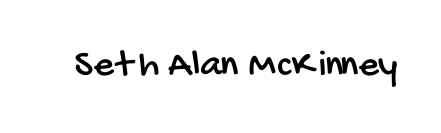
{"serif": "no", "width": "condensed", "stroke_contrast": "low", "x_height": "large", "monospaced": "no", "underline": "no", "letter_spacing": "normal", "letter_spacing_em": 0.0, "glyph_px": 39}
